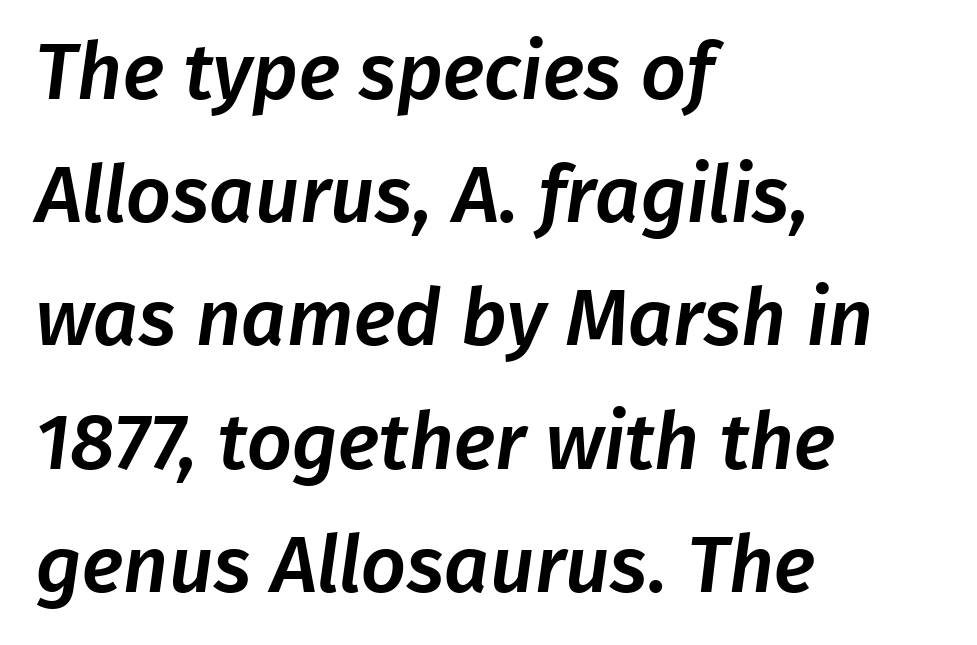
Q: Is the typeface a serif or a sans-serif typeface? A: Sans-serif.
Q: Is the text underlined? A: No.
Q: How is the paragraph aligned? A: Left-aligned.
Q: Is the spacing between letters normal or unusually wide? A: Normal.
Q: Is the spacing between lines tight, normal or loose? A: Normal.
Q: Width (condensed, normal, or wide)? A: Normal.
Q: Stroke contrast? A: Low.
Q: x-height? A: Medium.
Q: Monospaced? A: No.
